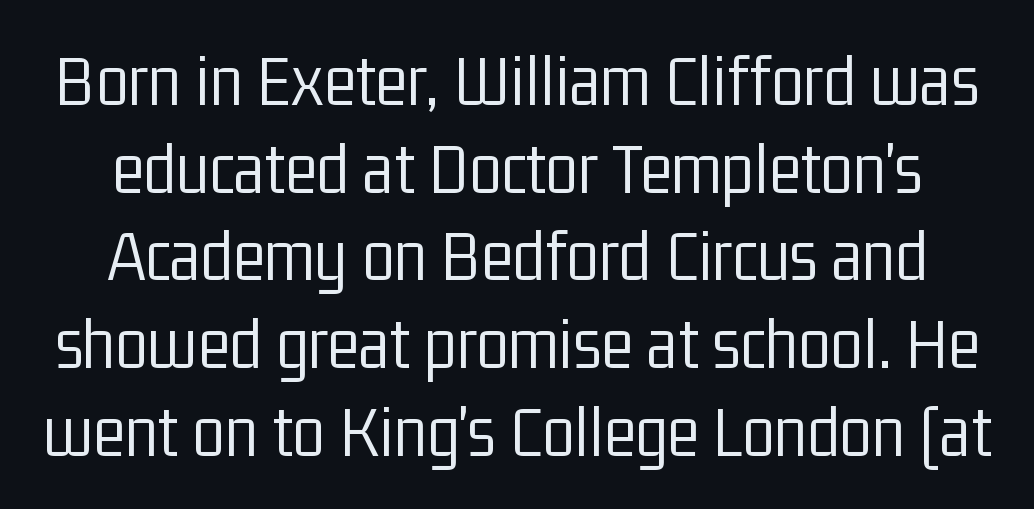
The area under the type is left untouched. Stems here are at most as thick as an everyday book face. Spacing verdict: proportional, widths tailored to each character. This sample uses an upright cut, with every glyph sitting square on the baseline.
